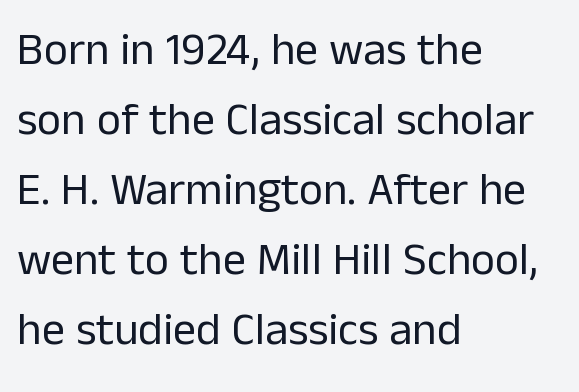
The image shows 46 px regular-weight sans-serif type, upright; set left-aligned, normal line spacing (1.52x), normal letter spacing, not underlined; low stroke contrast and a medium x-height.
